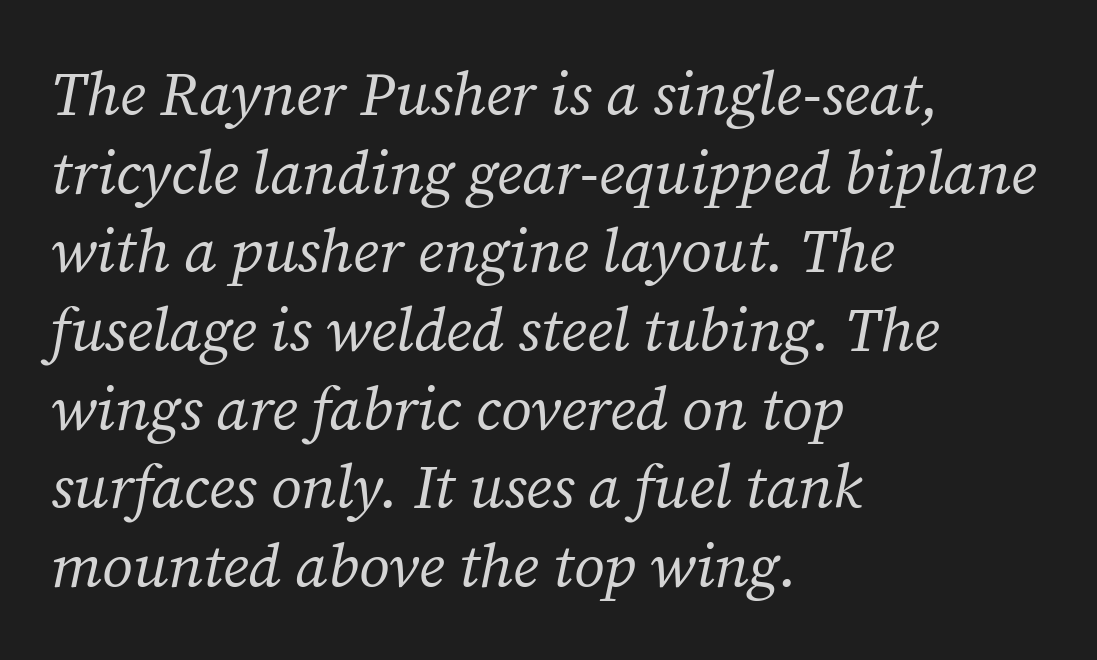
The image shows 61 px regular-weight serif type, italic (leaning right); set left-aligned, normal line spacing (1.29x), normal letter spacing, not underlined; medium stroke contrast and a medium x-height.
